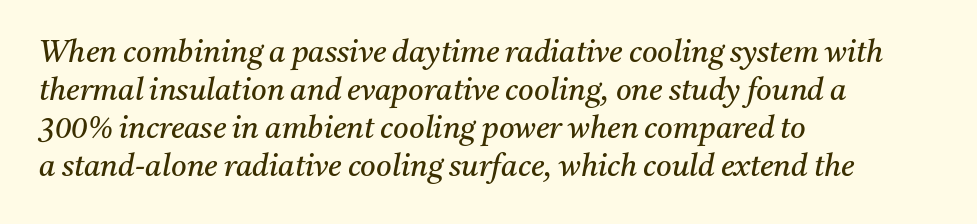
The image shows 30 px regular-weight serif type, italic (leaning right); set left-aligned, normal line spacing (1.27x), normal letter spacing, not underlined; medium stroke contrast and a medium x-height.
